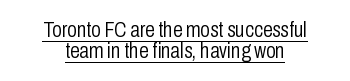
Centered paragraph, ragged on both sides. This is roman type, the default non-slanted kind. Vertically, the passage feels compressed, each row crowding the next. Unbolded letterforms with no extra heft. Underlined type. The tracking reads as untouched default to a designer's eye.
